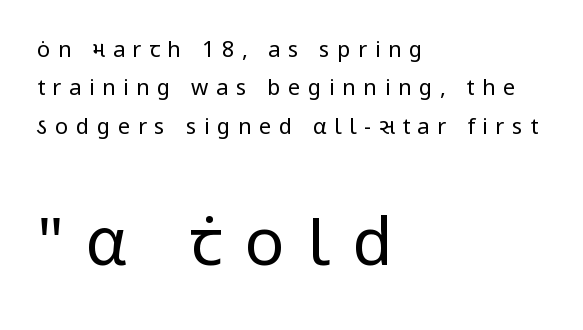
The image shows 66 px regular-weight sans-serif type, upright; set left-aligned, line spacing 1.75x, unusually wide letter spacing (+0.34 em), not underlined; the second (bottom) block is 3.0x larger; low stroke contrast and a medium x-height.
